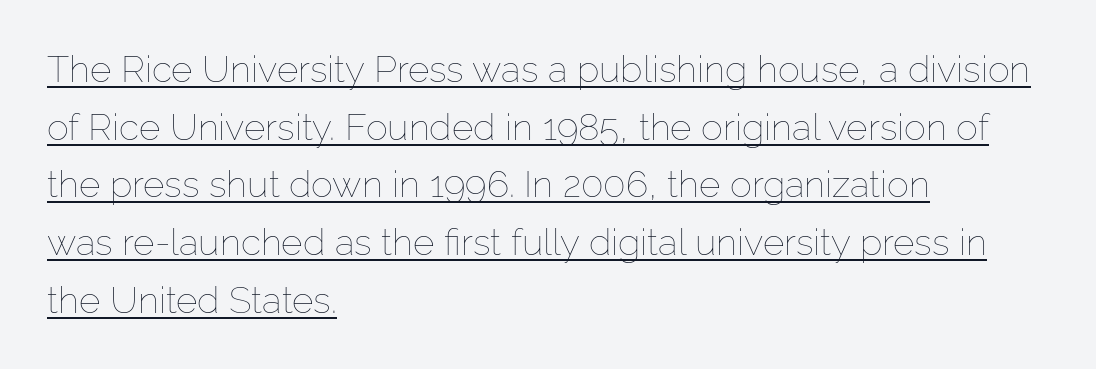
No heavy texture on the line: the type isn't bold. Proportional: the letters do not fall into vertical columns. Notice how the stems are strictly vertical — no italics here. Beneath each row of characters lies a ruled line. A typesetter would call this zero additional tracking.
